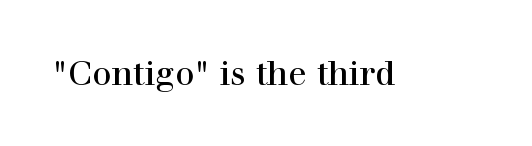
Q: Is the text bold? A: No.
Q: Is the text italic (slanted)? A: No, it is upright.
Q: Is the typeface a serif or a sans-serif typeface? A: Serif.
Q: Is the text underlined? A: No.
Q: Is the spacing between letters normal or unusually wide? A: Normal.
Q: Width (condensed, normal, or wide)? A: Normal.
Q: Stroke contrast? A: High.
Q: x-height? A: Medium.
Q: Monospaced? A: No.
